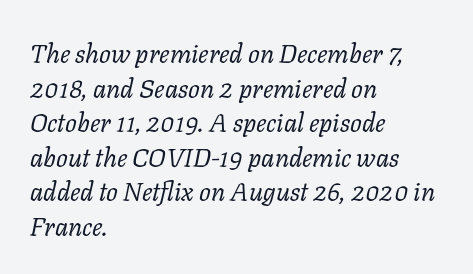
The image shows 26 px text type, italic (leaning right); set left-aligned, normal line spacing (1.33x), normal letter spacing, not underlined.
